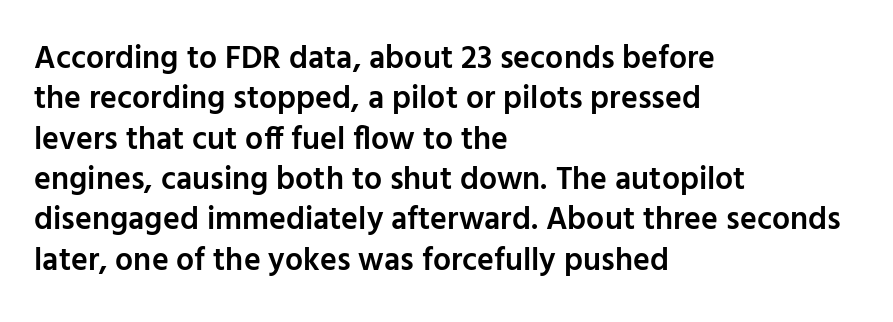
The image shows 32 px semibold sans-serif type, upright; set left-aligned, normal line spacing (1.26x), normal letter spacing, not underlined; low stroke contrast and a medium x-height.
